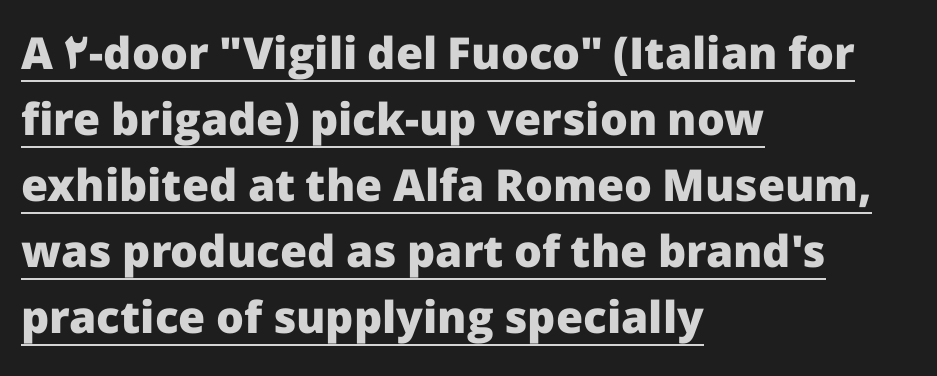
The image shows 44 px heavy sans-serif type, upright; set left-aligned, normal line spacing (1.5x), normal letter spacing, underlined; low stroke contrast and a medium x-height.
